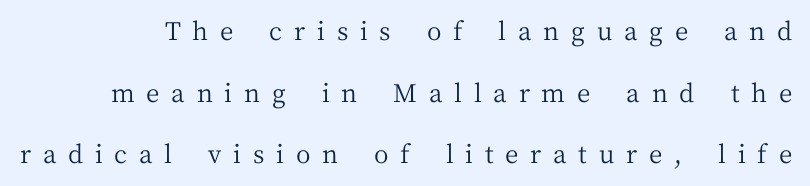
{"italic": "no", "bold": "no", "underline": "no", "line_spacing": "loose", "line_spacing_ratio": 2.47, "letter_spacing": "wide", "letter_spacing_em": 0.47, "glyph_px": 25}
